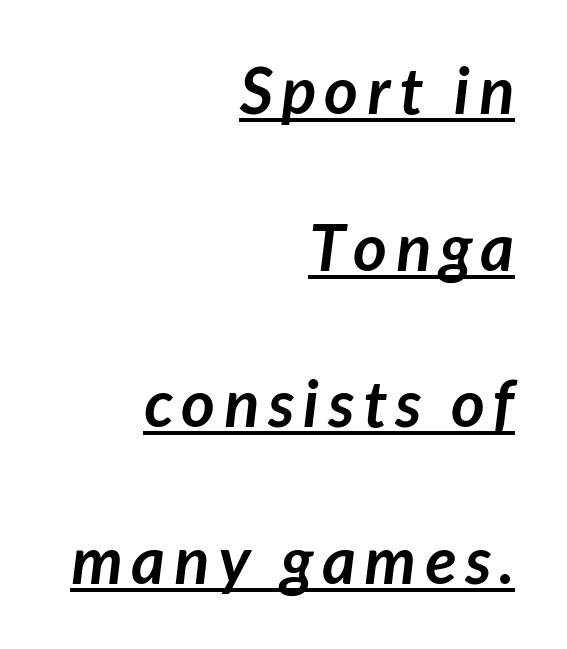
{"serif": "no", "bold": "yes", "weight": "semibold", "width": "normal", "stroke_contrast": "low", "x_height": "medium", "monospaced": "no", "underline": "yes", "align": "right", "line_spacing": "loose", "line_spacing_ratio": 2.41, "glyph_px": 65}
